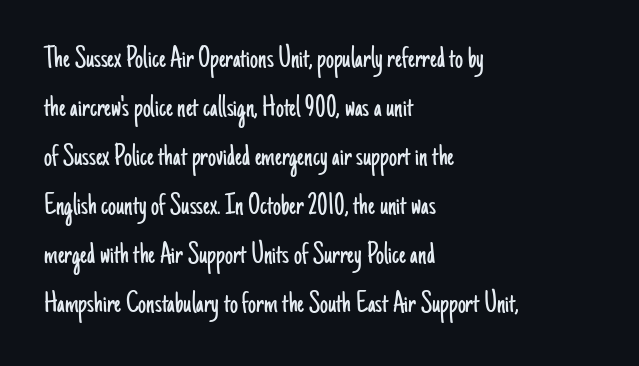
Q: Is the text bold? A: No.
Q: Is the text italic (slanted)? A: No, it is upright.
Q: Is the typeface a serif or a sans-serif typeface? A: Sans-serif.
Q: Is the text underlined? A: No.
Q: How is the paragraph aligned? A: Left-aligned.
Q: Is the spacing between letters normal or unusually wide? A: Normal.
Q: Is the spacing between lines tight, normal or loose? A: Normal.
Q: Width (condensed, normal, or wide)? A: Condensed.
Q: Stroke contrast? A: Low.
Q: x-height? A: Small.
Q: Monospaced? A: No.
